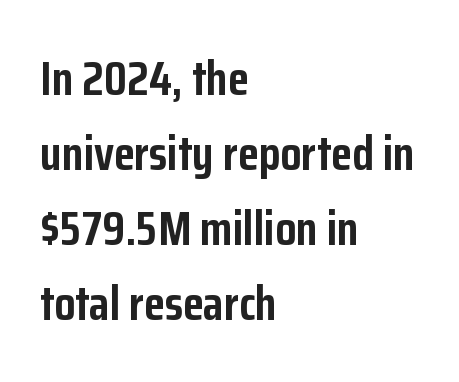
The image shows 48 px semibold, condensed sans-serif type, upright; set left-aligned, normal line spacing (1.56x), normal letter spacing, not underlined; low stroke contrast and a medium x-height.
